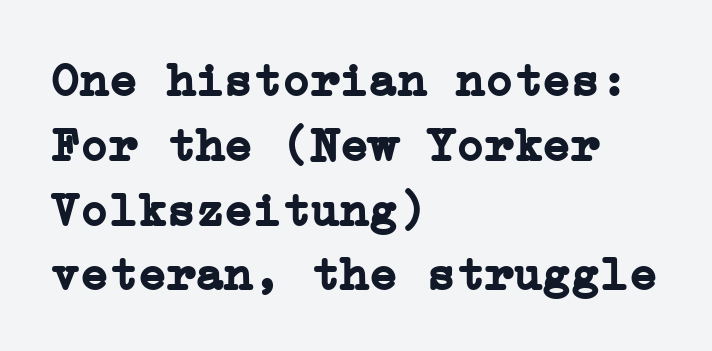
{"serif": "yes", "italic": "no", "bold": "yes", "weight": "semibold", "width": "normal", "stroke_contrast": "low", "x_height": "medium", "underline": "no", "align": "left", "line_spacing": "normal", "line_spacing_ratio": 1.35, "letter_spacing": "normal", "letter_spacing_em": 0.0, "glyph_px": 48}
